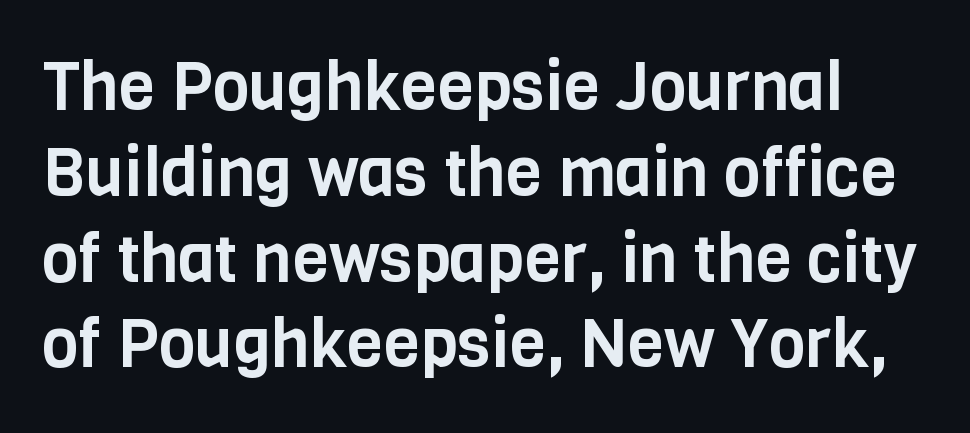
{"serif": "no", "italic": "no", "width": "condensed", "stroke_contrast": "low", "x_height": "large", "monospaced": "no", "underline": "no", "line_spacing": "normal", "line_spacing_ratio": 1.28, "letter_spacing": "normal", "letter_spacing_em": 0.0, "glyph_px": 67}
